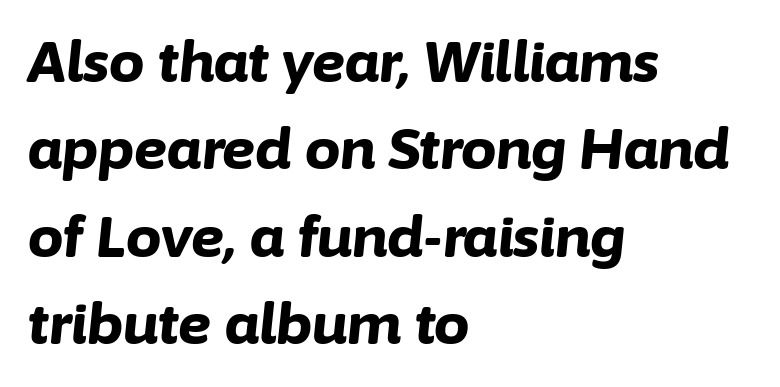
The image shows 56 px bold type, italic (leaning right); set left-aligned, normal line spacing (1.56x), normal letter spacing, not underlined; low stroke contrast and a medium x-height.
